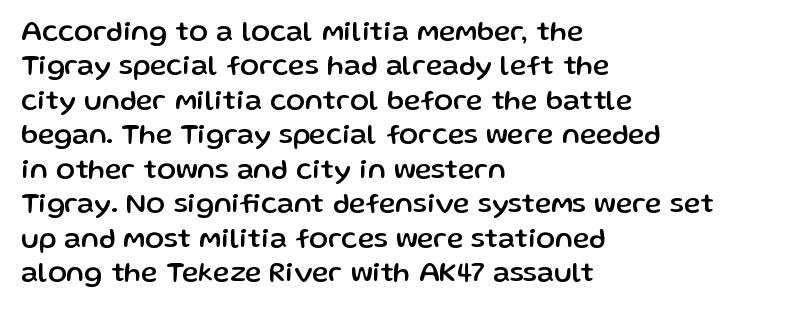
Q: Is the text italic (slanted)? A: No, it is upright.
Q: Is the typeface a serif or a sans-serif typeface? A: Sans-serif.
Q: Is the text underlined? A: No.
Q: How is the paragraph aligned? A: Left-aligned.
Q: Is the spacing between letters normal or unusually wide? A: Normal.
Q: Width (condensed, normal, or wide)? A: Normal.
Q: Stroke contrast? A: Low.
Q: x-height? A: Medium.
Q: Monospaced? A: No.
